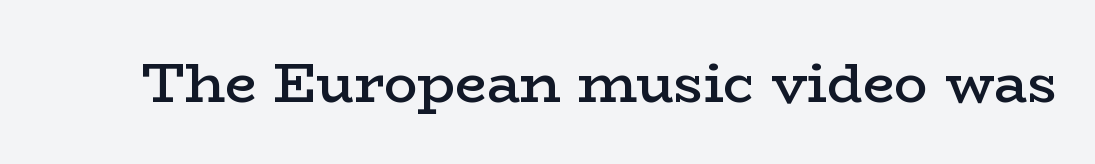
Q: Is the text bold? A: Semi-bold.
Q: Is the text italic (slanted)? A: No, it is upright.
Q: Is the typeface a serif or a sans-serif typeface? A: Serif.
Q: Is the text underlined? A: No.
Q: Is the spacing between letters normal or unusually wide? A: Normal.
Q: Width (condensed, normal, or wide)? A: Wide.
Q: Stroke contrast? A: Low.
Q: x-height? A: Medium.
Q: Monospaced? A: No.
